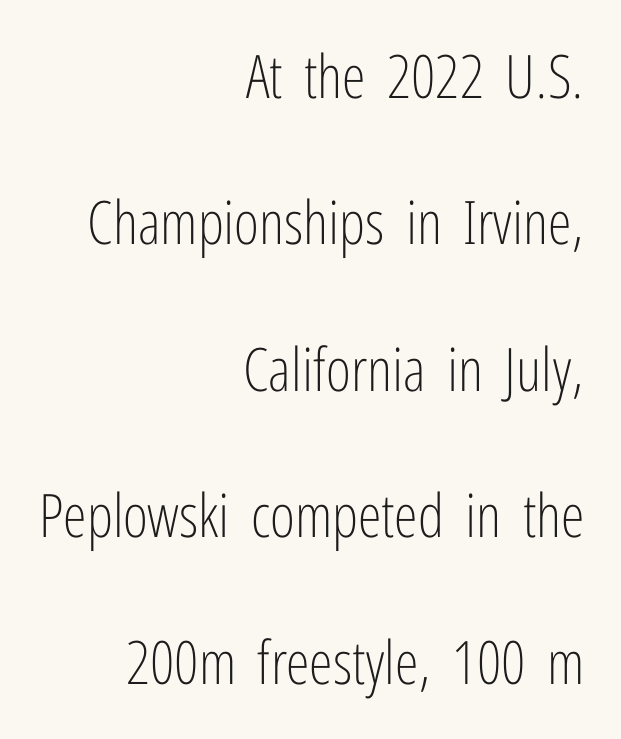
The image shows 60 px light, condensed sans-serif type, upright; set right-aligned, loose line spacing (2.44x), normal letter spacing, not underlined; low stroke contrast and a medium x-height.
